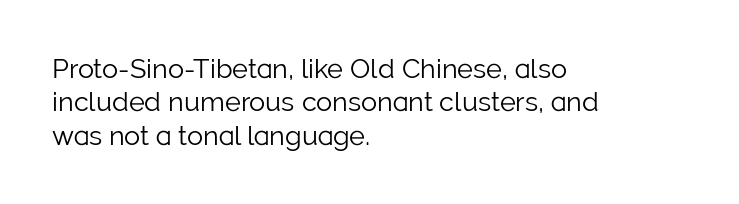
{"italic": "no", "bold": "no", "underline": "no", "align": "left", "line_spacing_ratio": 1.24, "letter_spacing": "normal", "letter_spacing_em": 0.0, "glyph_px": 27}
